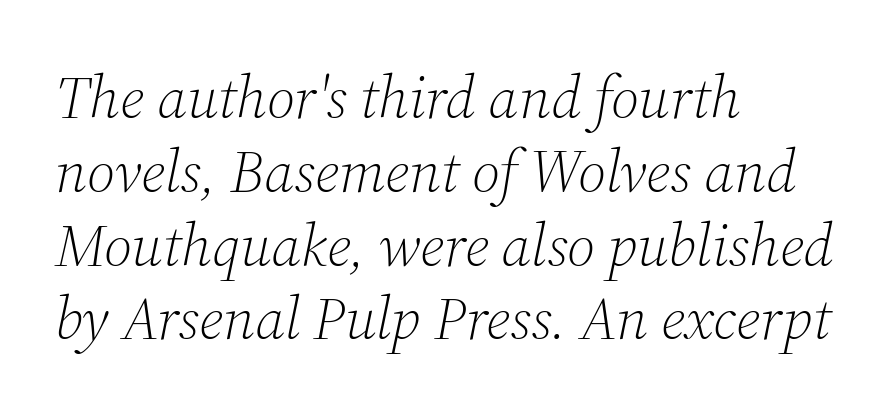
{"serif": "yes", "italic": "yes", "lean": "right", "slant_degrees": 12, "bold": "no", "weight": "light", "width": "normal", "stroke_contrast": "medium", "x_height": "medium", "monospaced": "no", "underline": "no", "align": "left", "line_spacing_ratio": 1.23, "letter_spacing": "normal", "letter_spacing_em": 0.0, "glyph_px": 60}
